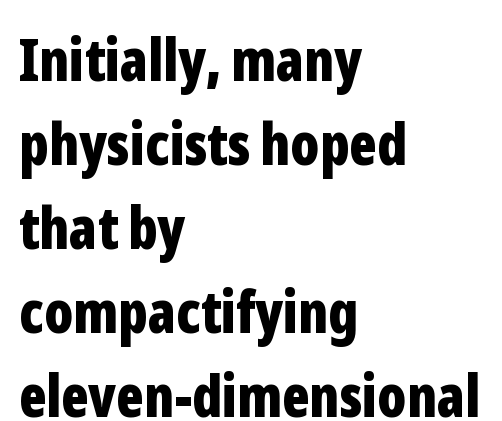
Q: Is the text bold? A: Yes.
Q: Is the text italic (slanted)? A: No, it is upright.
Q: Is the typeface a serif or a sans-serif typeface? A: Sans-serif.
Q: Is the text underlined? A: No.
Q: How is the paragraph aligned? A: Left-aligned.
Q: Is the spacing between letters normal or unusually wide? A: Normal.
Q: Is the spacing between lines tight, normal or loose? A: Normal.
Q: Width (condensed, normal, or wide)? A: Condensed.
Q: Stroke contrast? A: Low.
Q: x-height? A: Medium.
Q: Monospaced? A: No.
